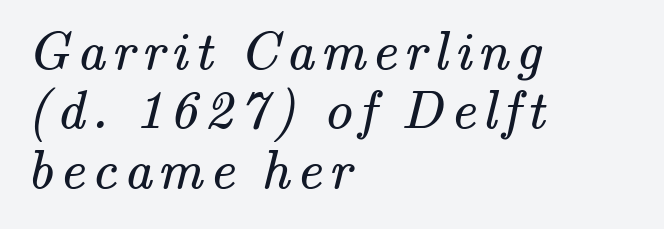
Do the characters align in a grid? No, the font is proportional. Typeset ragged right — the left edge is the straight one. No word sits above an underline. Font category for this specimen: serif. Bold? No — there's no thickening of the strokes.
